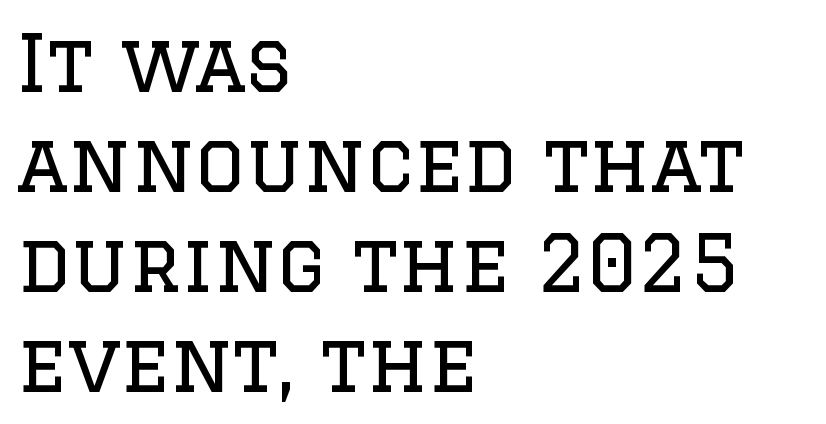
Q: Is the text bold? A: No.
Q: Is the text italic (slanted)? A: No, it is upright.
Q: Is the typeface a serif or a sans-serif typeface? A: Serif.
Q: Is the text underlined? A: No.
Q: How is the paragraph aligned? A: Left-aligned.
Q: Is the spacing between letters normal or unusually wide? A: Normal.
Q: Is the spacing between lines tight, normal or loose? A: Normal.
Q: Width (condensed, normal, or wide)? A: Normal.
Q: Stroke contrast? A: Low.
Q: x-height? A: Large.
Q: Monospaced? A: No.
